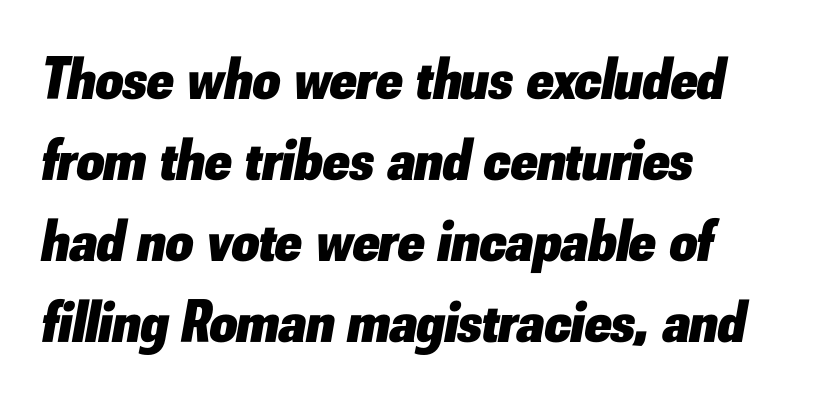
Q: Is the text bold? A: Yes.
Q: Is the text italic (slanted)? A: Yes, it leans right by about 10 degrees.
Q: Is the text underlined? A: No.
Q: How is the paragraph aligned? A: Left-aligned.
Q: Is the spacing between letters normal or unusually wide? A: Normal.
Q: Is the spacing between lines tight, normal or loose? A: Normal.
Q: Width (condensed, normal, or wide)? A: Normal.
Q: Stroke contrast? A: Low.
Q: x-height? A: Small.
Q: Monospaced? A: No.
